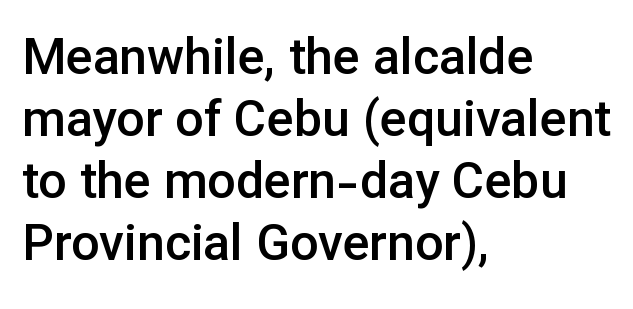
{"serif": "no", "italic": "no", "bold": "semi", "weight": "semibold", "width": "normal", "stroke_contrast": "low", "x_height": "medium", "monospaced": "no", "underline": "no", "align": "left", "line_spacing_ratio": 1.24, "letter_spacing": "normal", "letter_spacing_em": 0.0, "glyph_px": 50}
